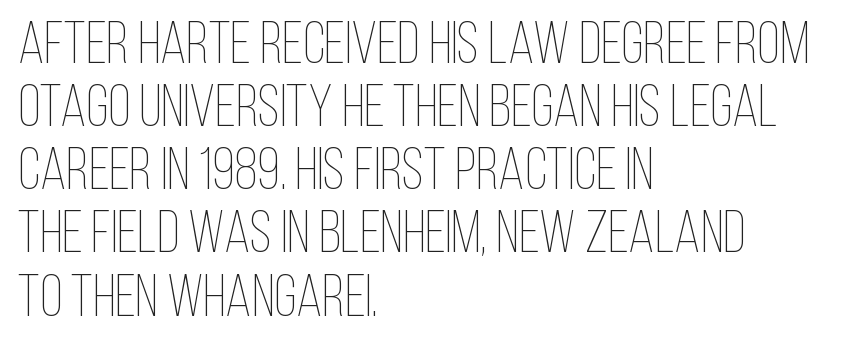
The image shows 59 px thin, condensed type, upright; set left-aligned, tight line spacing (1.07x), normal letter spacing, not underlined; low stroke contrast and a large x-height.
